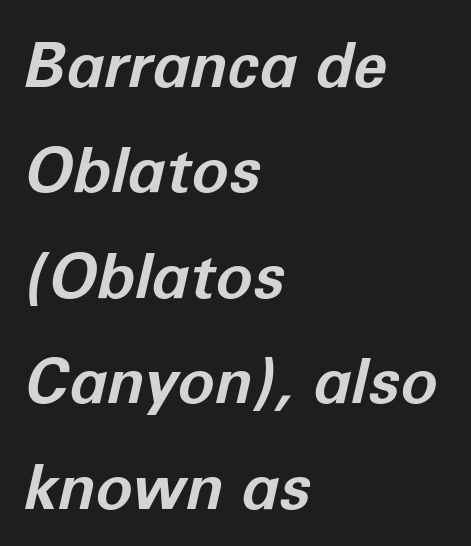
Q: Is the text bold? A: Yes.
Q: Is the text italic (slanted)? A: Yes, it leans right by about 12 degrees.
Q: Is the text underlined? A: No.
Q: How is the paragraph aligned? A: Left-aligned.
Q: Is the spacing between letters normal or unusually wide? A: Normal.
Q: Is the spacing between lines tight, normal or loose? A: Normal.
Q: Width (condensed, normal, or wide)? A: Normal.
Q: Stroke contrast? A: Low.
Q: x-height? A: Medium.
Q: Monospaced? A: No.
